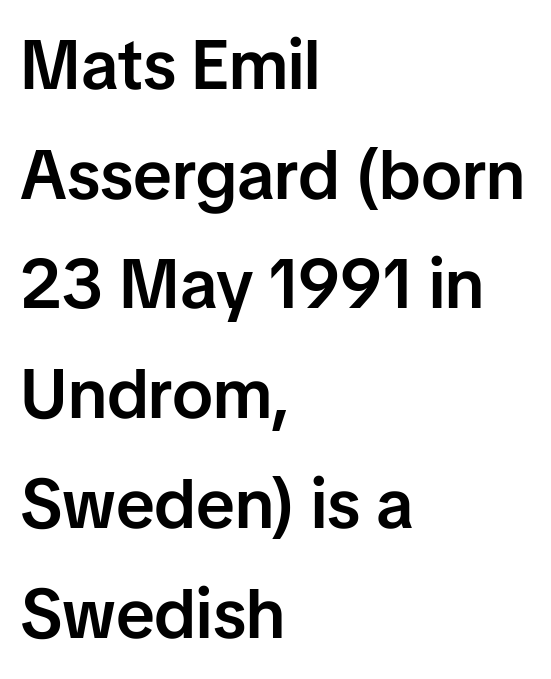
A student would call this left alignment; a typographer would say flush left, rag right. Interline gaps are of average width in this sample. The letters are semibold — heavier than regular but short of a full bold. Observe the ordinary spacing: letters are neighbours, not strangers. Each letter's strokes conclude bluntly, with no projecting serifs. This is roman type, the default non-slanted kind.
